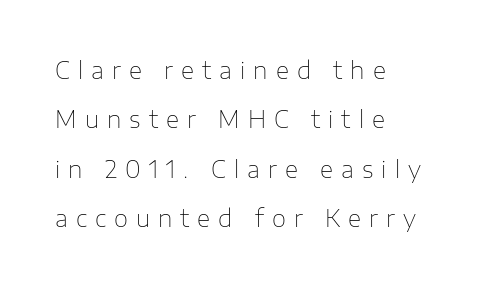
The image shows 23 px text type, upright; set left-aligned, loose line spacing (2.15x), unusually wide letter spacing (+0.35 em), not underlined.
